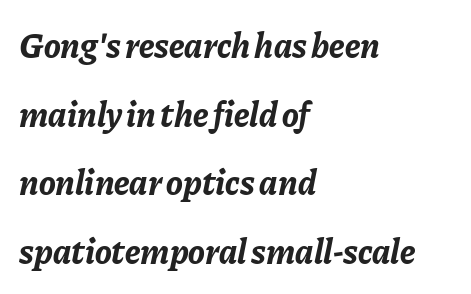
{"italic": "yes", "lean": "right", "slant_degrees": 11, "bold": "yes", "weight": "bold", "width": "normal", "stroke_contrast": "low", "x_height": "medium", "monospaced": "no", "underline": "no", "align": "left", "line_spacing": "loose", "line_spacing_ratio": 1.96, "letter_spacing": "normal", "letter_spacing_em": 0.0, "glyph_px": 35}
